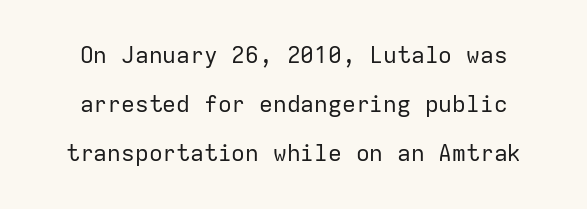
{"italic": "no", "bold": "no", "underline": "no", "align": "center", "line_spacing": "loose", "line_spacing_ratio": 2.14, "letter_spacing": "normal", "letter_spacing_em": 0.0, "glyph_px": 23}
